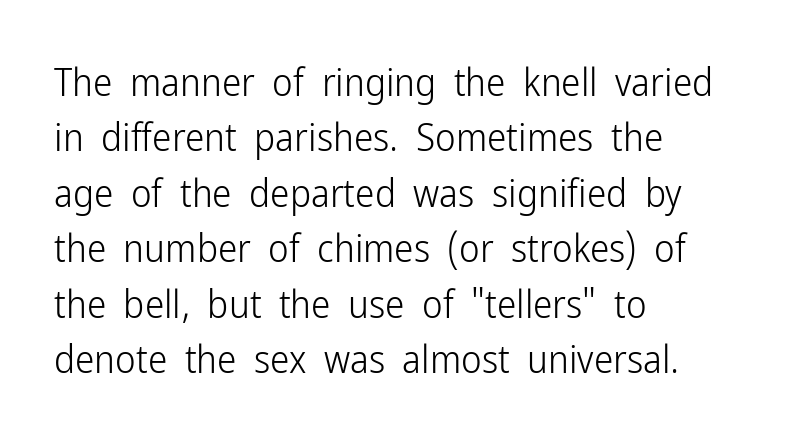
{"serif": "no", "italic": "no", "bold": "no", "weight": "light", "width": "condensed", "stroke_contrast": "low", "x_height": "medium", "monospaced": "no", "underline": "no", "align": "left", "line_spacing": "normal", "line_spacing_ratio": 1.42, "letter_spacing": "normal", "letter_spacing_em": 0.0, "glyph_px": 39}
